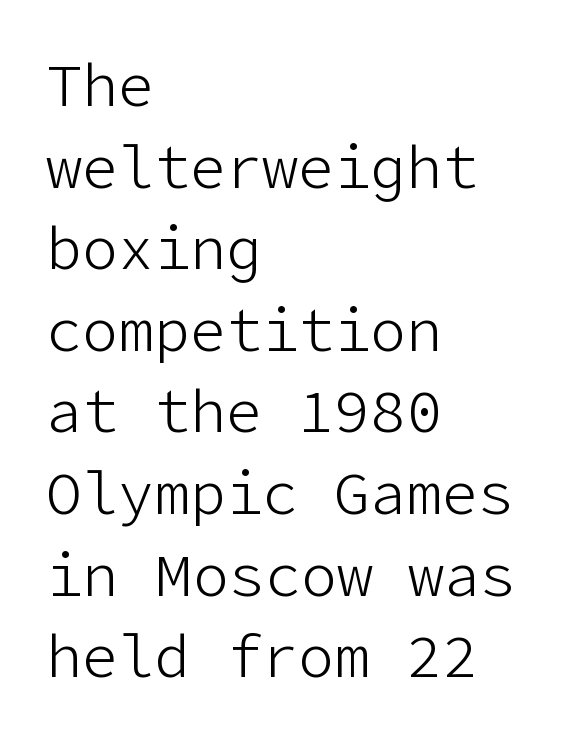
The space directly below the letters is spotless. Every row of glyphs begins at an identical x-position on the left. Summary of weight: not heavy and not bold. This sample keeps an unexceptional amount of space between lines.
